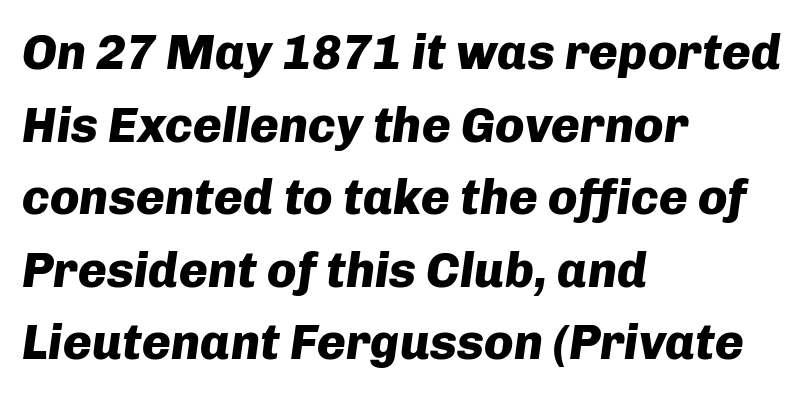
These lines are set flush left with a ragged right edge. Weight check: bold — yes, fully. Each letter keeps its own natural width here, so spacing adapts to shape. This block has exactly the height ordinary leading produces.
